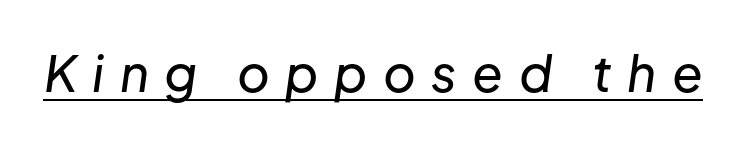
A typesetter would call this heavily tracked-out type. These lines are rendered in a variable-pitch font. Decoration check: the copy is underlined. An italicized treatment has been applied to the whole sample.
